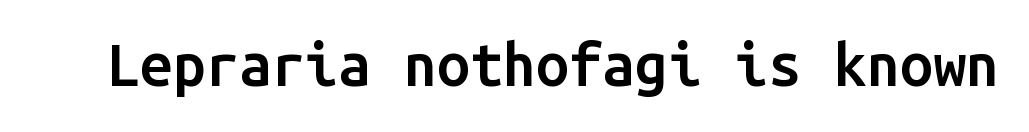
Q: Is the text bold? A: Semi-bold.
Q: Is the text italic (slanted)? A: No, it is upright.
Q: Is the typeface a serif or a sans-serif typeface? A: Sans-serif.
Q: Is the text underlined? A: No.
Q: Is the spacing between letters normal or unusually wide? A: Normal.
Q: Width (condensed, normal, or wide)? A: Normal.
Q: Stroke contrast? A: Low.
Q: x-height? A: Medium.
Q: Monospaced? A: Yes.
